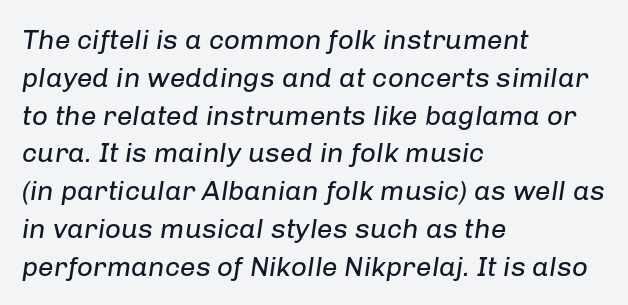
Honestly, there is no underline to notice here at all. Regular leading. Proportional: the letters do not fall into vertical columns. Stems here are at most as thick as an everyday book face.
